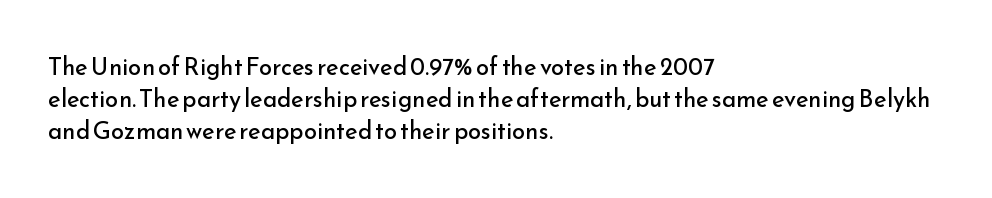
{"italic": "no", "bold": "no", "underline": "no", "align": "left", "line_spacing": "normal", "line_spacing_ratio": 1.34, "letter_spacing": "normal", "letter_spacing_em": 0.0, "glyph_px": 24}
